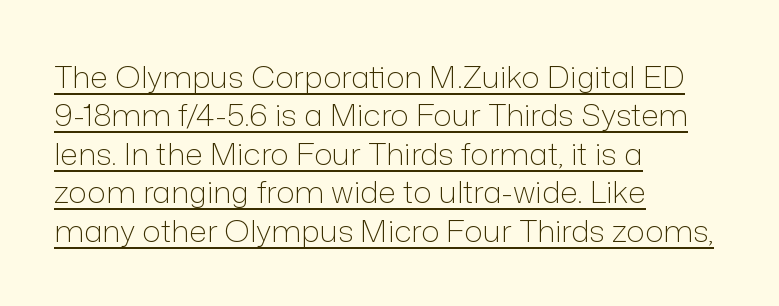
No extra tracking has been applied to these lines. The ragged edge is on the right, which tells us the setting is flush left. Italic? Not at all — the glyphs are vertical. The face used here is proportionally spaced, like ordinary book or web type. Stems and bowls with no extra thickness — not bold. The text was rendered using a sans face with plain stroke endings.
